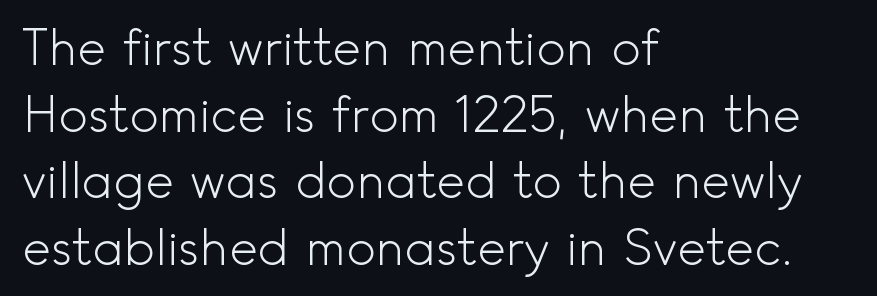
Q: Is the text bold? A: No.
Q: Is the text italic (slanted)? A: No, it is upright.
Q: Is the typeface a serif or a sans-serif typeface? A: Sans-serif.
Q: Is the text underlined? A: No.
Q: How is the paragraph aligned? A: Left-aligned.
Q: Is the spacing between letters normal or unusually wide? A: Normal.
Q: Is the spacing between lines tight, normal or loose? A: Normal.
Q: Width (condensed, normal, or wide)? A: Normal.
Q: x-height? A: Small.
Q: Monospaced? A: No.
